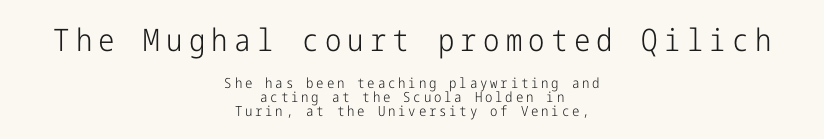
{"serif": "no", "italic": "no", "bold": "no", "weight": "light", "width": "condensed", "stroke_contrast": "low", "x_height": "medium", "underline": "no", "align": "center", "line_spacing": "tight", "line_spacing_ratio": 1.01, "letter_spacing": "wide", "letter_spacing_em": 0.2, "larger_block": "first", "size_ratio": 2.21, "glyph_px": 31}
